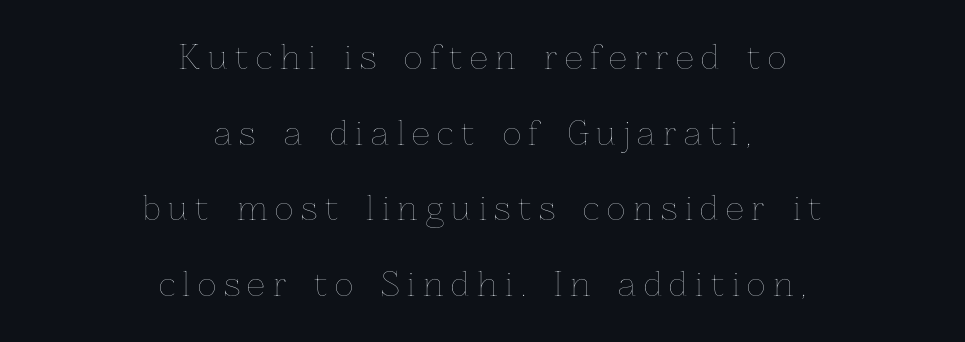
The image shows 32 px thin type, upright; set centered, loose line spacing (2.36x), unusually wide letter spacing (+0.24 em), not underlined; low stroke contrast and a medium x-height.
